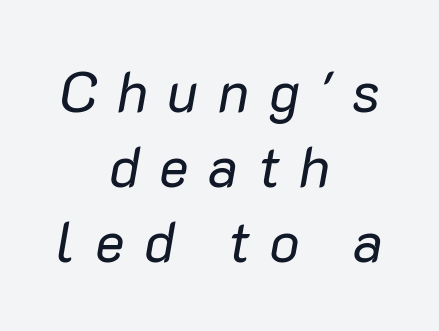
Q: Is the text bold? A: No.
Q: Is the text italic (slanted)? A: Yes, it leans right by about 10 degrees.
Q: Is the text underlined? A: No.
Q: How is the paragraph aligned? A: Centered.
Q: Is the spacing between letters normal or unusually wide? A: Unusually wide.
Q: Is the spacing between lines tight, normal or loose? A: Normal.
Q: Width (condensed, normal, or wide)? A: Normal.
Q: Stroke contrast? A: Low.
Q: x-height? A: Medium.
Q: Monospaced? A: No.
